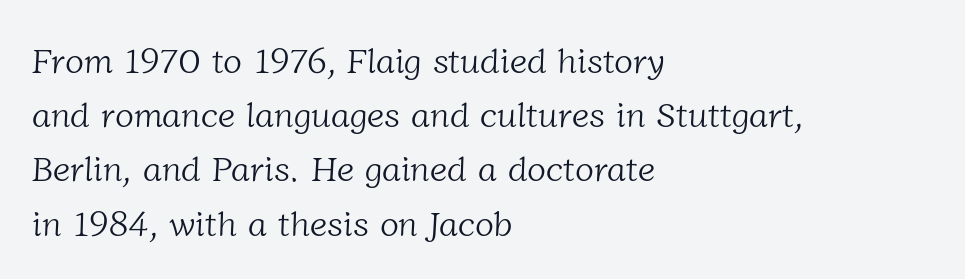
Q: Is the text bold? A: No.
Q: Is the typeface a serif or a sans-serif typeface? A: Serif.
Q: Is the text underlined? A: No.
Q: How is the paragraph aligned? A: Left-aligned.
Q: Is the spacing between letters normal or unusually wide? A: Normal.
Q: Is the spacing between lines tight, normal or loose? A: Normal.
Q: Width (condensed, normal, or wide)? A: Normal.
Q: Stroke contrast? A: Low.
Q: x-height? A: Medium.
Q: Monospaced? A: No.
